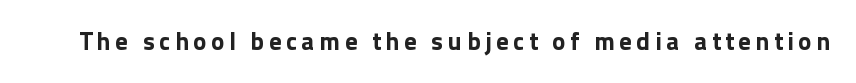
Weight check: bold — yes, fully. Ascenders rise straight up at ninety degrees. The string is rendered with underlining switched off.
